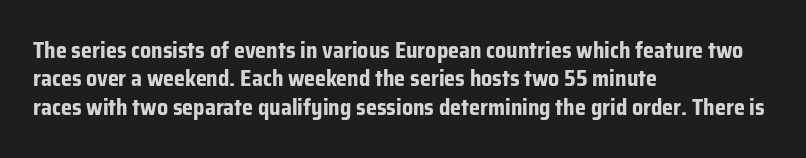
This is the regular roman posture of the typeface. The lines in this sample share a left origin and differ only in where they stop. Standard letterfit; no display-style spreading of the glyphs. Heavy-handed strokes throughout: this text is bold. The space directly below the letters is spotless.
